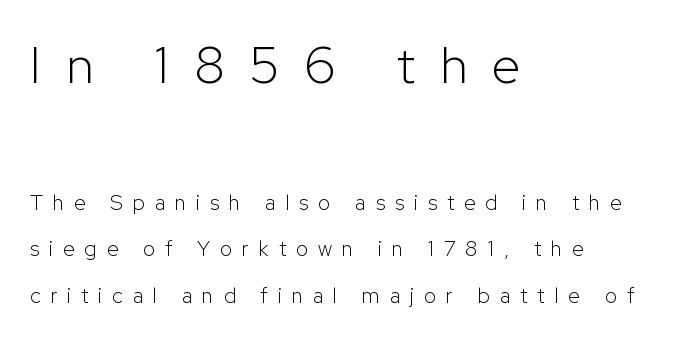
{"serif": "no", "italic": "no", "bold": "no", "weight": "light", "width": "normal", "stroke_contrast": "low", "x_height": "medium", "monospaced": "no", "underline": "no", "align": "left", "line_spacing": "loose", "line_spacing_ratio": 2.23, "letter_spacing": "wide", "letter_spacing_em": 0.48, "larger_block": "first", "size_ratio": 2.48, "glyph_px": 52}
